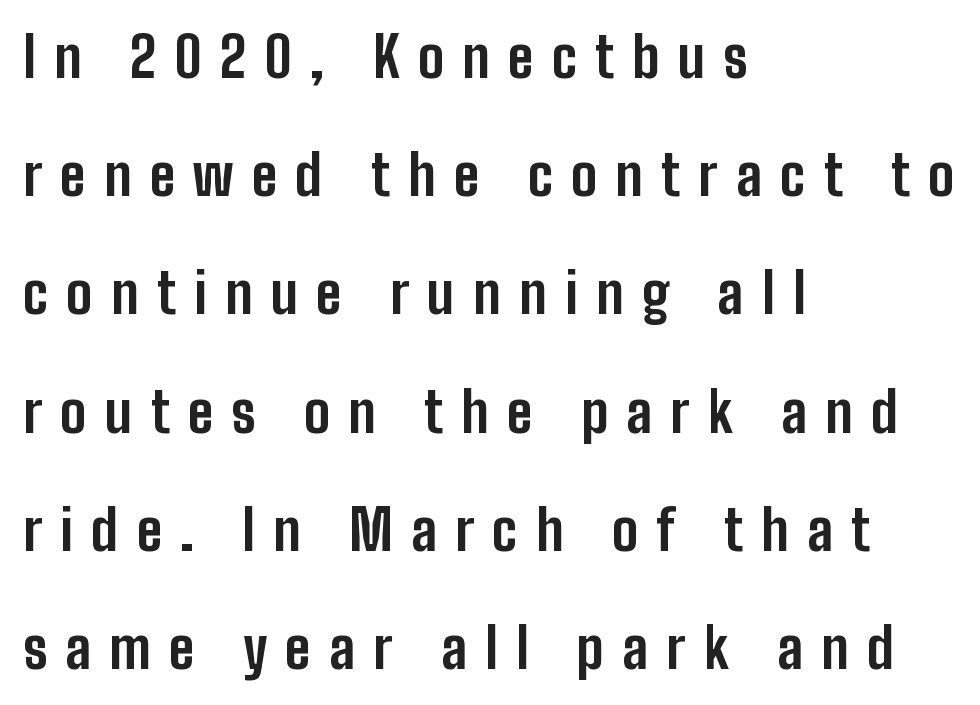
{"serif": "no", "italic": "no", "bold": "yes", "weight": "bold", "width": "condensed", "stroke_contrast": "low", "x_height": "medium", "monospaced": "no", "underline": "no", "align": "left", "line_spacing": "loose", "line_spacing_ratio": 2.15, "letter_spacing": "wide", "letter_spacing_em": 0.33, "glyph_px": 55}
